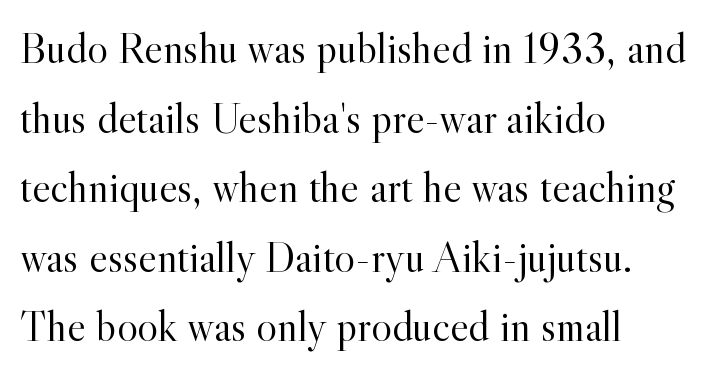
The image shows 44 px light serif type, upright; set left-aligned, normal line spacing (1.58x), normal letter spacing, not underlined; a small x-height.
